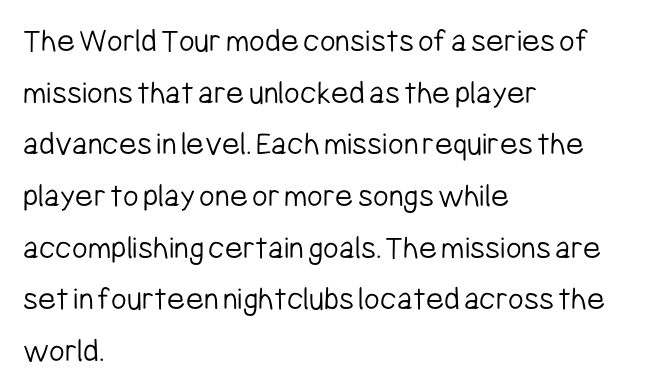
Q: Is the text bold? A: No.
Q: Is the text italic (slanted)? A: No, it is upright.
Q: Is the typeface a serif or a sans-serif typeface? A: Sans-serif.
Q: Is the text underlined? A: No.
Q: How is the paragraph aligned? A: Left-aligned.
Q: Is the spacing between letters normal or unusually wide? A: Normal.
Q: Is the spacing between lines tight, normal or loose? A: Normal.
Q: Width (condensed, normal, or wide)? A: Condensed.
Q: Stroke contrast? A: Low.
Q: x-height? A: Medium.
Q: Monospaced? A: No.
